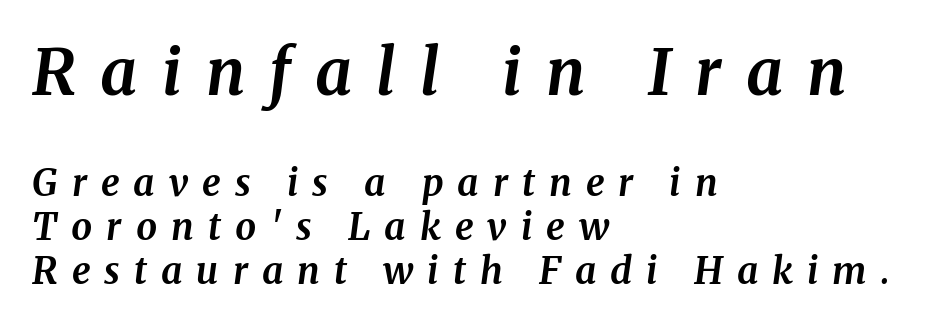
The image shows 64 px bold serif type, italic (leaning right); set left-aligned, line spacing 1.19x, unusually wide letter spacing (+0.38 em), not underlined; the first (top) block is 1.73x larger; medium stroke contrast and a medium x-height.
